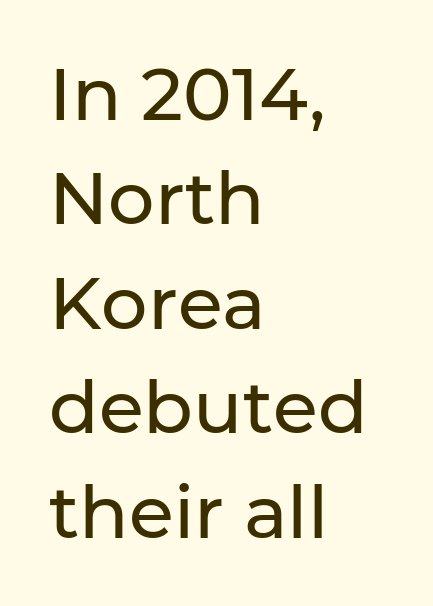
Q: Is the text italic (slanted)? A: No, it is upright.
Q: Is the typeface a serif or a sans-serif typeface? A: Sans-serif.
Q: Is the text underlined? A: No.
Q: How is the paragraph aligned? A: Left-aligned.
Q: Is the spacing between letters normal or unusually wide? A: Normal.
Q: Is the spacing between lines tight, normal or loose? A: Normal.
Q: Width (condensed, normal, or wide)? A: Normal.
Q: Stroke contrast? A: Low.
Q: x-height? A: Medium.
Q: Monospaced? A: No.
